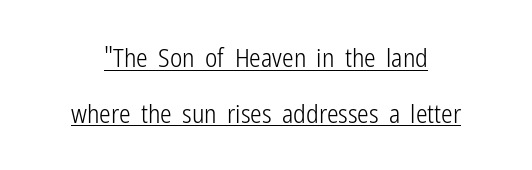
The image shows 26 px text type, upright; set loose line spacing (2.15x), normal letter spacing, underlined.
